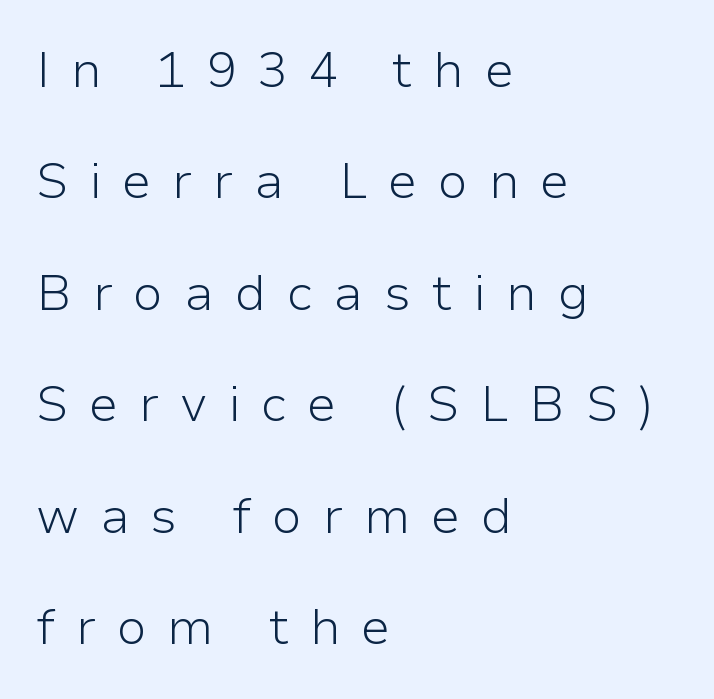
The letterforms stand isolated, each surrounded by extra space. Descenders hang freely into open space. Students, observe: this is what heavily led, spacious text looks like. Think of a printed novel: that variable character pitch is what you see here. The letters look calm and open, with moderate or lighter stems.
